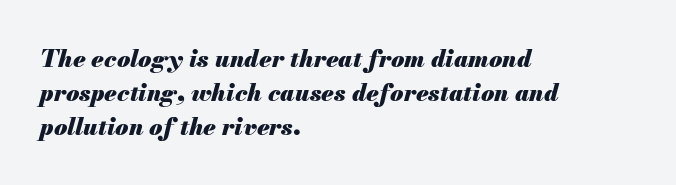
{"italic": "yes", "lean": "right", "slant_degrees": 13, "bold": "yes", "underline": "no", "align": "left", "line_spacing": "normal", "line_spacing_ratio": 1.41, "letter_spacing": "normal", "letter_spacing_em": 0.0, "glyph_px": 24}
